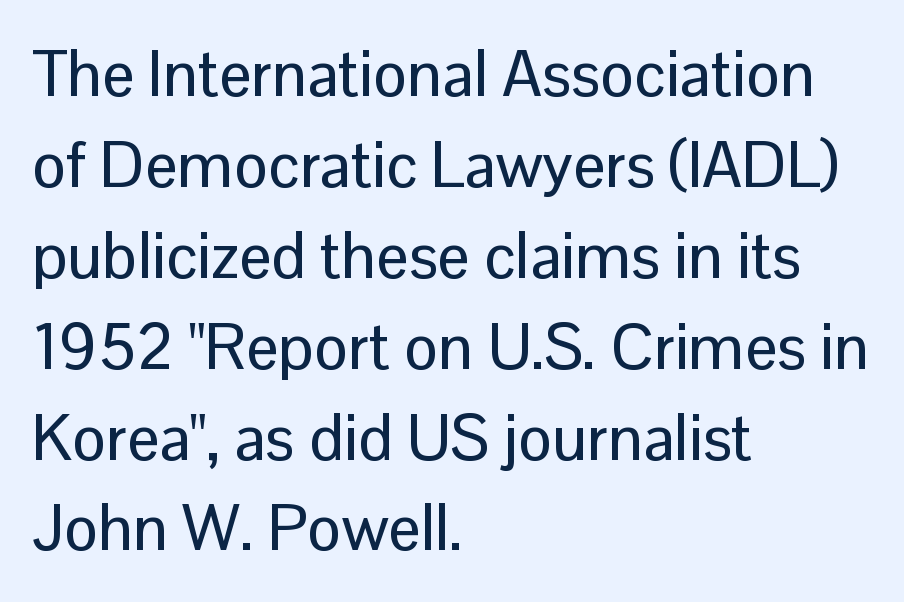
Teacher's note: observe the even left margin — that is flush-left alignment. Does extra space separate the letters? No, they use regular spacing. Do the letters lean? They stand straight. Baseline-to-baseline distance is the conventional proportion of letter height. I'd call this a sans setting — the letters go barefoot.
